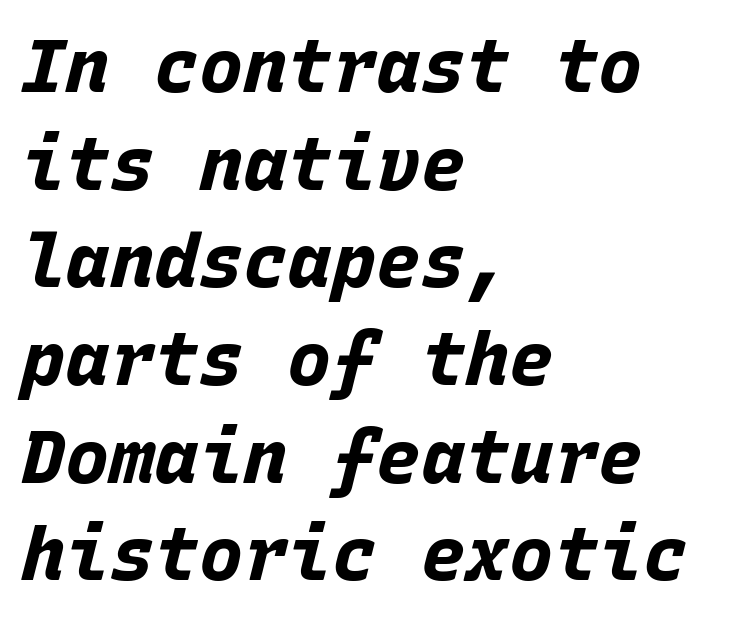
Q: Is the text bold? A: Yes.
Q: Is the text italic (slanted)? A: Yes, it leans right by about 15 degrees.
Q: Is the text underlined? A: No.
Q: How is the paragraph aligned? A: Left-aligned.
Q: Is the spacing between letters normal or unusually wide? A: Normal.
Q: Is the spacing between lines tight, normal or loose? A: Normal.
Q: Width (condensed, normal, or wide)? A: Normal.
Q: Stroke contrast? A: Low.
Q: x-height? A: Large.
Q: Monospaced? A: Yes.
